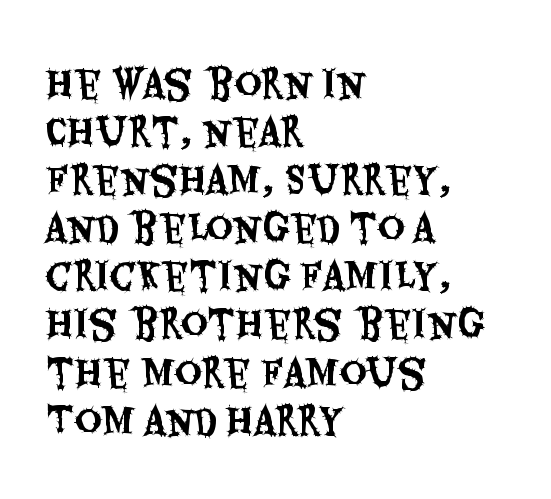
Regarding serifs, this sample does without them. Horizontally, the lines are justified to the leading edge only. Posture: vertical. Successive baselines arrive at the customary interval. Varying glyph widths throughout — classic text-font behaviour.
